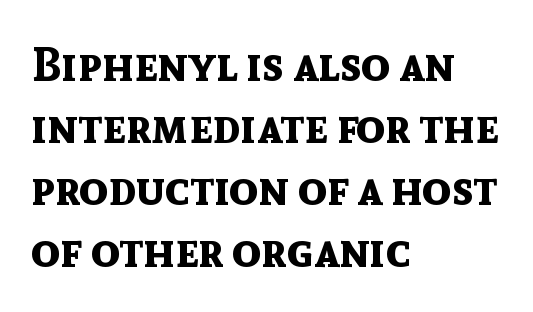
The image shows 48 px bold sans-serif type, upright; set left-aligned, normal line spacing (1.29x), normal letter spacing, not underlined; a medium x-height.
